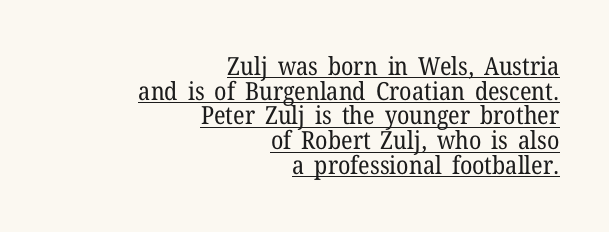
{"italic": "no", "bold": "no", "underline": "yes", "align": "right", "line_spacing": "tight", "line_spacing_ratio": 0.99, "letter_spacing": "normal", "letter_spacing_em": 0.0, "glyph_px": 25}
